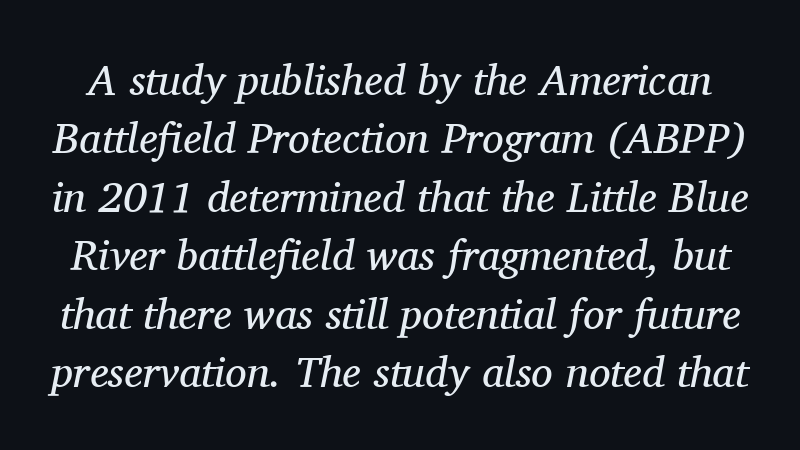
Q: Is the text bold? A: No.
Q: Is the text italic (slanted)? A: Yes, it leans right by about 11 degrees.
Q: Is the typeface a serif or a sans-serif typeface? A: Serif.
Q: Is the text underlined? A: No.
Q: Is the spacing between letters normal or unusually wide? A: Normal.
Q: Is the spacing between lines tight, normal or loose? A: Normal.
Q: Width (condensed, normal, or wide)? A: Normal.
Q: Stroke contrast? A: Medium.
Q: x-height? A: Medium.
Q: Monospaced? A: No.
